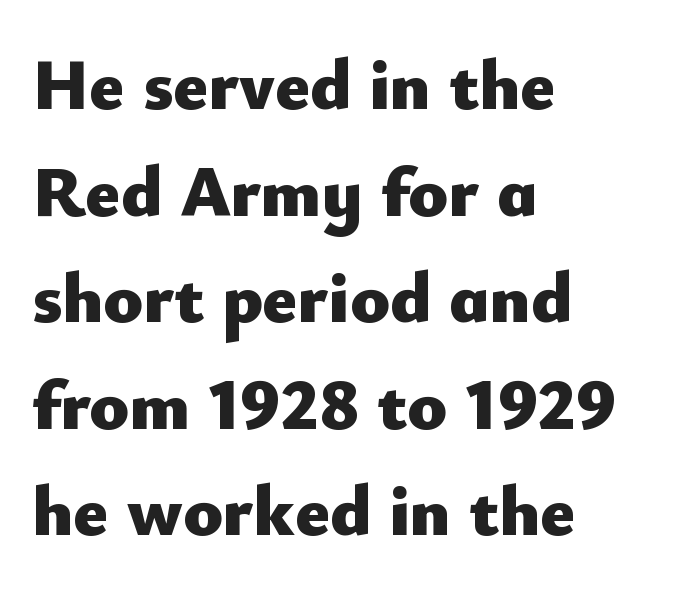
{"serif": "no", "italic": "no", "bold": "yes", "weight": "heavy", "width": "normal", "stroke_contrast": "low", "x_height": "small", "monospaced": "no", "underline": "no", "align": "left", "line_spacing": "normal", "line_spacing_ratio": 1.46, "letter_spacing": "normal", "letter_spacing_em": 0.0, "glyph_px": 73}
